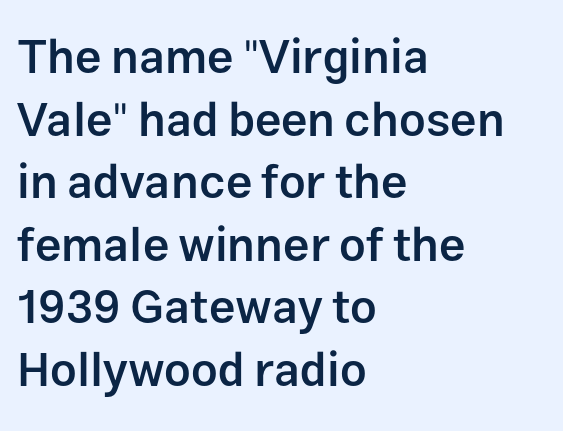
{"serif": "no", "italic": "no", "bold": "semi", "weight": "semibold", "width": "normal", "stroke_contrast": "low", "x_height": "medium", "monospaced": "no", "underline": "no", "align": "left", "line_spacing": "normal", "line_spacing_ratio": 1.33, "letter_spacing": "normal", "letter_spacing_em": 0.0, "glyph_px": 47}
